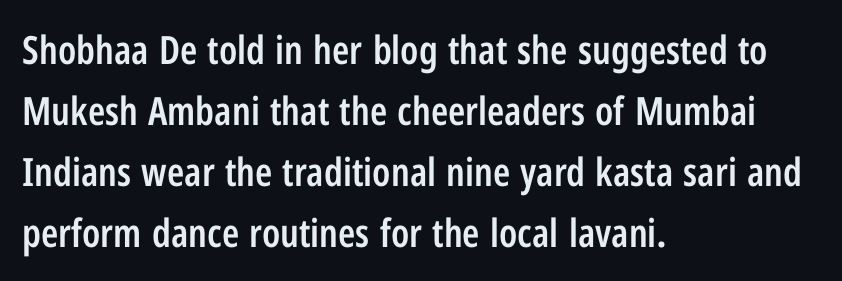
{"serif": "no", "italic": "no", "bold": "semi", "weight": "semibold", "width": "condensed", "stroke_contrast": "low", "x_height": "medium", "monospaced": "no", "underline": "no", "align": "left", "line_spacing": "normal", "line_spacing_ratio": 1.56, "letter_spacing": "normal", "letter_spacing_em": 0.0, "glyph_px": 39}
